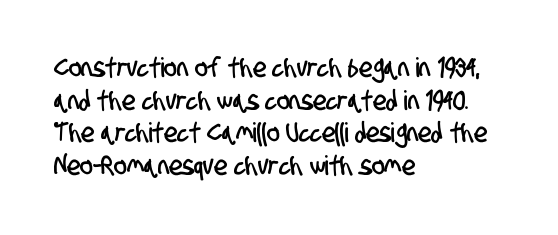
Q: Is the text underlined? A: No.
Q: How is the paragraph aligned? A: Left-aligned.
Q: Is the spacing between letters normal or unusually wide? A: Normal.
